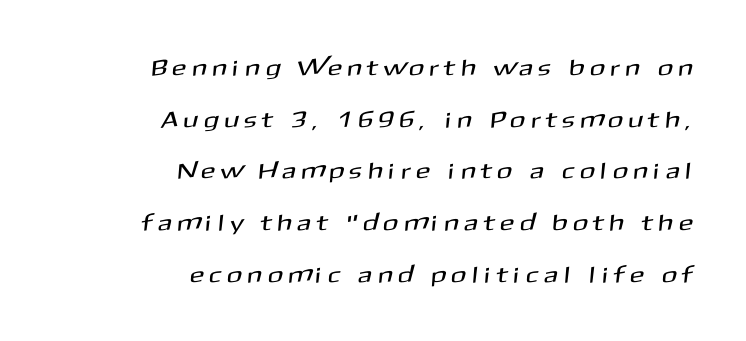
{"underline": "no", "align": "right", "line_spacing": "loose", "line_spacing_ratio": 2.25, "letter_spacing": "wide", "letter_spacing_em": 0.31, "glyph_px": 23}
